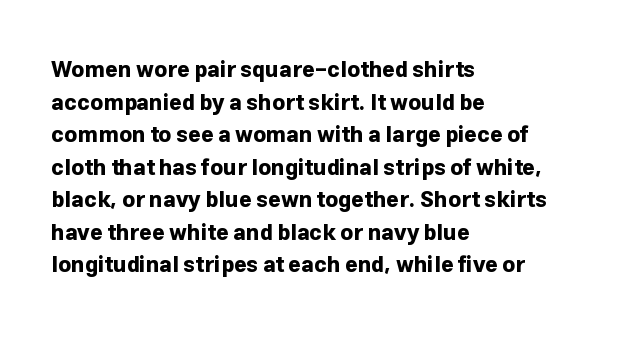
The letters stand straight up with perfectly vertical stems. Vertical spacing — default. Beneath every word, the page is bare. Typeset ragged right — the left edge is the straight one.
